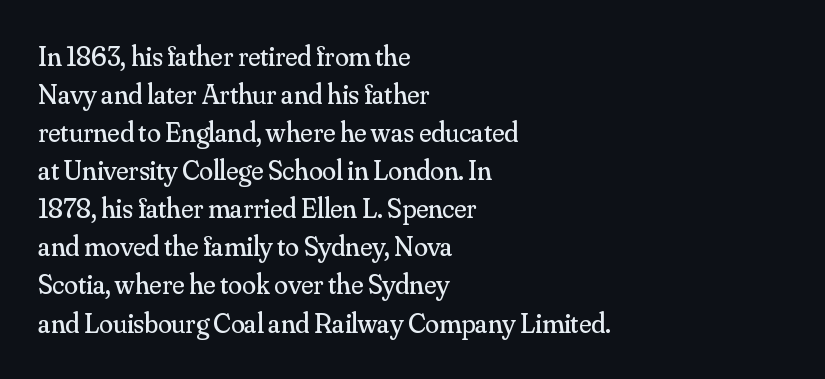
{"serif": "yes", "italic": "no", "bold": "no", "weight": "regular", "width": "normal", "stroke_contrast": "medium", "x_height": "small", "monospaced": "no", "underline": "no", "align": "left", "line_spacing": "normal", "line_spacing_ratio": 1.36, "letter_spacing": "normal", "letter_spacing_em": 0.0, "glyph_px": 28}
